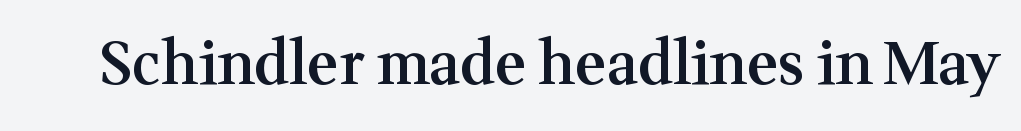
{"serif": "yes", "italic": "no", "bold": "semi", "weight": "semibold", "width": "normal", "stroke_contrast": "medium", "x_height": "medium", "monospaced": "no", "underline": "no", "letter_spacing": "normal", "letter_spacing_em": 0.0, "glyph_px": 59}
